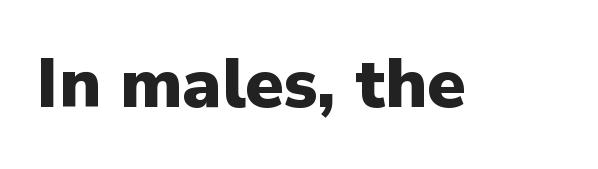
Q: Is the text bold? A: Yes.
Q: Is the text italic (slanted)? A: No, it is upright.
Q: Is the typeface a serif or a sans-serif typeface? A: Sans-serif.
Q: Is the text underlined? A: No.
Q: Is the spacing between letters normal or unusually wide? A: Normal.
Q: Width (condensed, normal, or wide)? A: Normal.
Q: Stroke contrast? A: Low.
Q: x-height? A: Medium.
Q: Monospaced? A: No.
